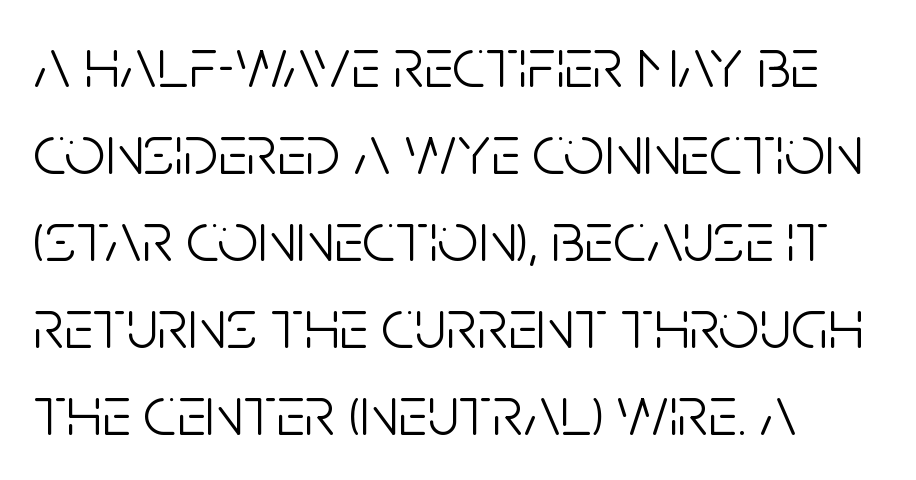
{"serif": "no", "italic": "no", "bold": "no", "weight": "light", "width": "condensed", "stroke_contrast": "low", "x_height": "large", "monospaced": "no", "underline": "no", "align": "left", "line_spacing_ratio": 1.21, "letter_spacing": "normal", "letter_spacing_em": 0.0, "glyph_px": 72}
